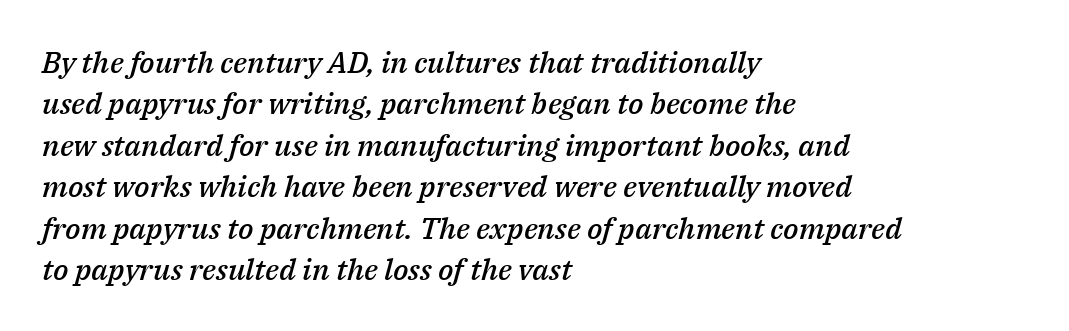
Q: Is the text bold? A: Semi-bold.
Q: Is the text italic (slanted)? A: Yes, it leans right by about 14 degrees.
Q: Is the text underlined? A: No.
Q: How is the paragraph aligned? A: Left-aligned.
Q: Is the spacing between letters normal or unusually wide? A: Normal.
Q: Is the spacing between lines tight, normal or loose? A: Normal.
Q: Width (condensed, normal, or wide)? A: Normal.
Q: Stroke contrast? A: Medium.
Q: x-height? A: Medium.
Q: Monospaced? A: No.
